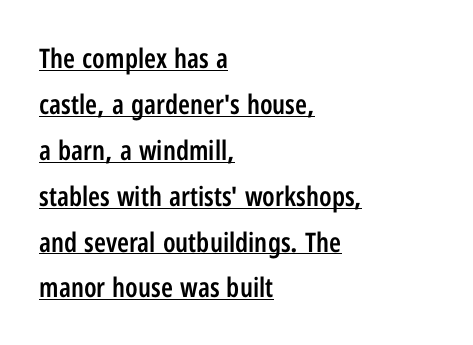
The image shows 27 px text type, upright; set left-aligned, normal line spacing (1.7x), normal letter spacing, underlined.
